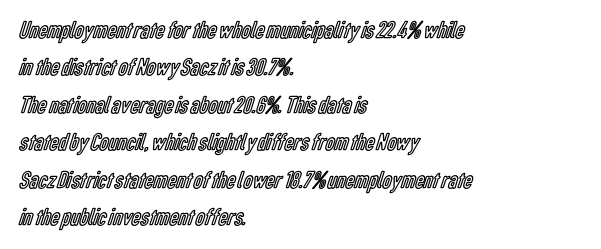
Q: Is the text italic (slanted)? A: Yes.
Q: Is the text underlined? A: No.
Q: How is the paragraph aligned? A: Left-aligned.
Q: Is the spacing between letters normal or unusually wide? A: Normal.
Q: Is the spacing between lines tight, normal or loose? A: Normal.
